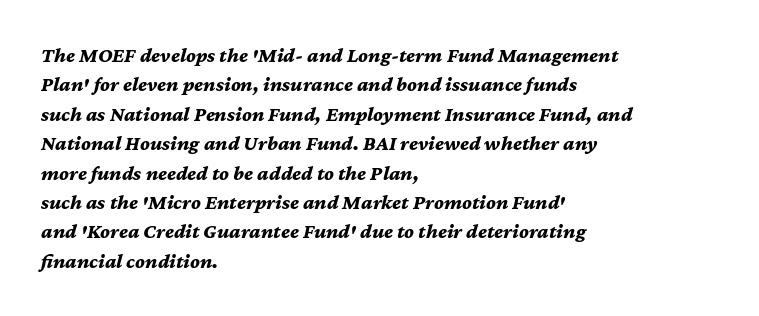
{"italic": "yes", "lean": "right", "slant_degrees": 12, "bold": "yes", "underline": "no", "align": "left", "line_spacing": "normal", "line_spacing_ratio": 1.4, "letter_spacing": "normal", "letter_spacing_em": 0.0, "glyph_px": 21}
